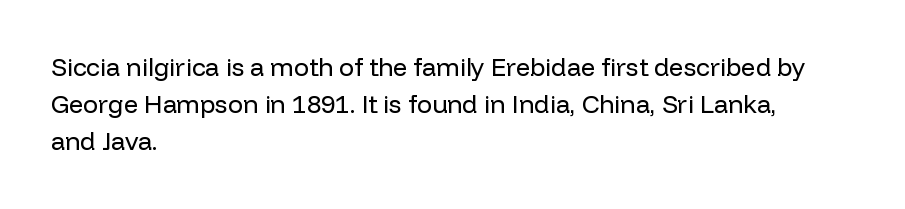
{"italic": "no", "bold": "no", "underline": "no", "align": "left", "line_spacing": "normal", "line_spacing_ratio": 1.49, "letter_spacing": "normal", "letter_spacing_em": 0.0, "glyph_px": 25}
